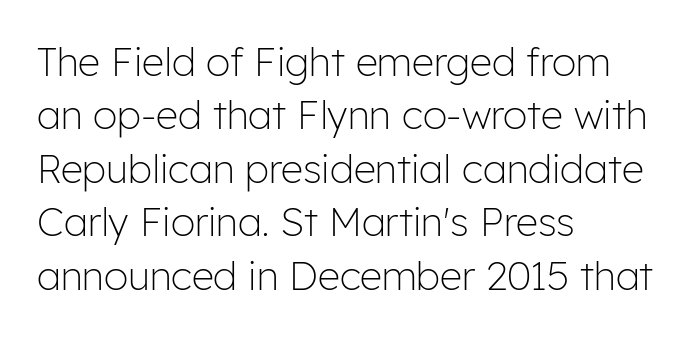
Q: Is the text bold? A: No.
Q: Is the text italic (slanted)? A: No, it is upright.
Q: Is the typeface a serif or a sans-serif typeface? A: Sans-serif.
Q: Is the text underlined? A: No.
Q: How is the paragraph aligned? A: Left-aligned.
Q: Is the spacing between letters normal or unusually wide? A: Normal.
Q: Is the spacing between lines tight, normal or loose? A: Normal.
Q: Width (condensed, normal, or wide)? A: Normal.
Q: Stroke contrast? A: Low.
Q: x-height? A: Medium.
Q: Monospaced? A: No.
